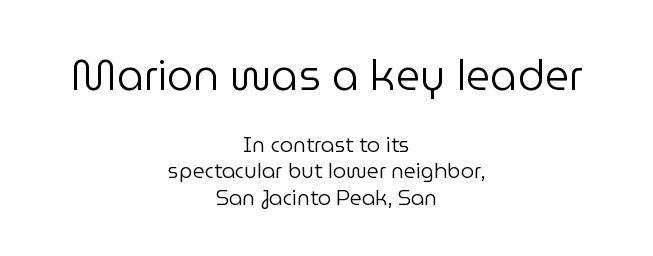
{"serif": "no", "italic": "no", "bold": "no", "weight": "regular", "width": "normal", "stroke_contrast": "low", "x_height": "medium", "monospaced": "no", "underline": "no", "align": "center", "line_spacing": "normal", "line_spacing_ratio": 1.25, "letter_spacing": "normal", "letter_spacing_em": 0.0, "larger_block": "first", "size_ratio": 2.0, "glyph_px": 42}
